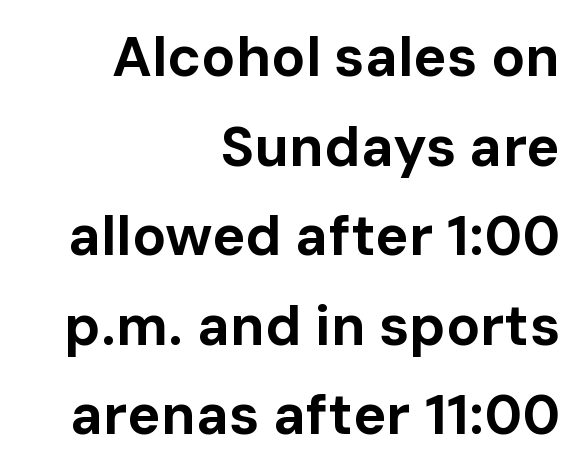
Q: Is the text bold? A: Yes.
Q: Is the text italic (slanted)? A: No, it is upright.
Q: Is the typeface a serif or a sans-serif typeface? A: Sans-serif.
Q: Is the text underlined? A: No.
Q: How is the paragraph aligned? A: Right-aligned.
Q: Is the spacing between letters normal or unusually wide? A: Normal.
Q: Is the spacing between lines tight, normal or loose? A: Normal.
Q: Width (condensed, normal, or wide)? A: Normal.
Q: Stroke contrast? A: Low.
Q: x-height? A: Medium.
Q: Monospaced? A: No.
